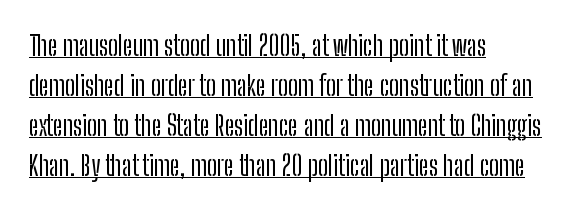
{"italic": "no", "underline": "yes", "align": "left", "line_spacing": "normal", "line_spacing_ratio": 1.48, "letter_spacing": "normal", "letter_spacing_em": 0.0, "glyph_px": 27}
